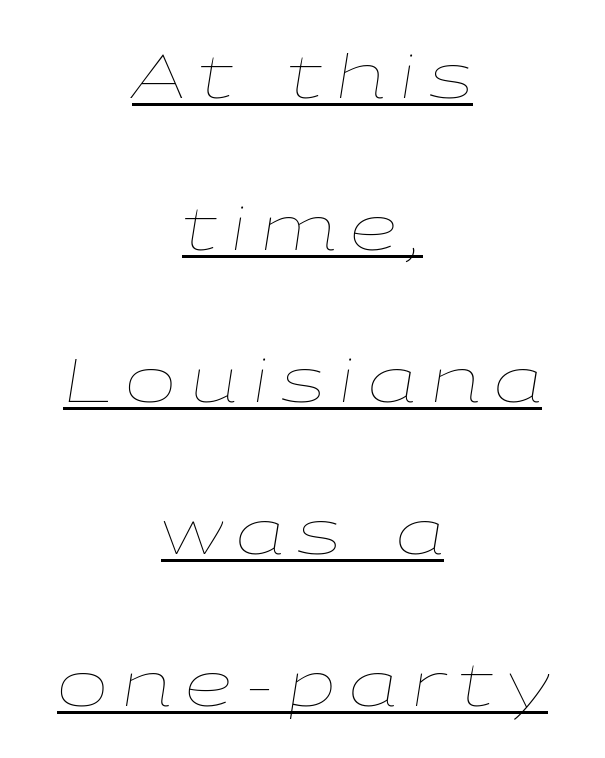
The image shows 61 px thin, wide type, italic (leaning right); set centered, loose line spacing (2.49x), unusually wide letter spacing (+0.22 em), underlined; low stroke contrast and a medium x-height.
